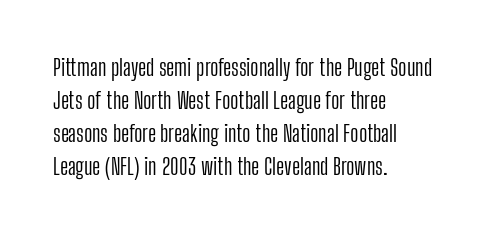
The image shows 23 px text type, upright; set left-aligned, normal line spacing (1.43x), normal letter spacing, not underlined.
